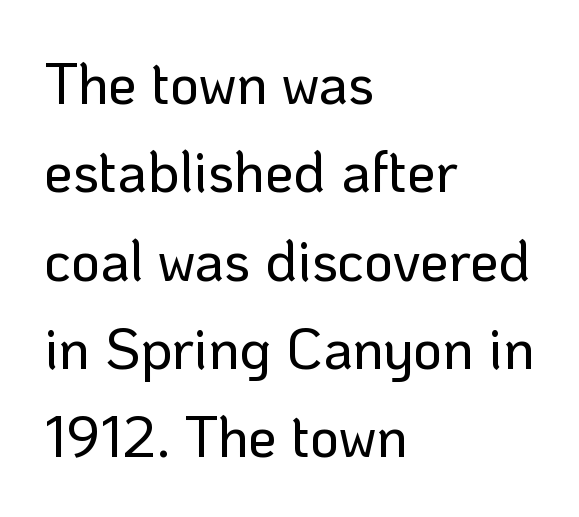
The image shows 57 px sans-serif type, upright; set left-aligned, normal line spacing (1.55x), normal letter spacing, not underlined; low stroke contrast and a medium x-height.
